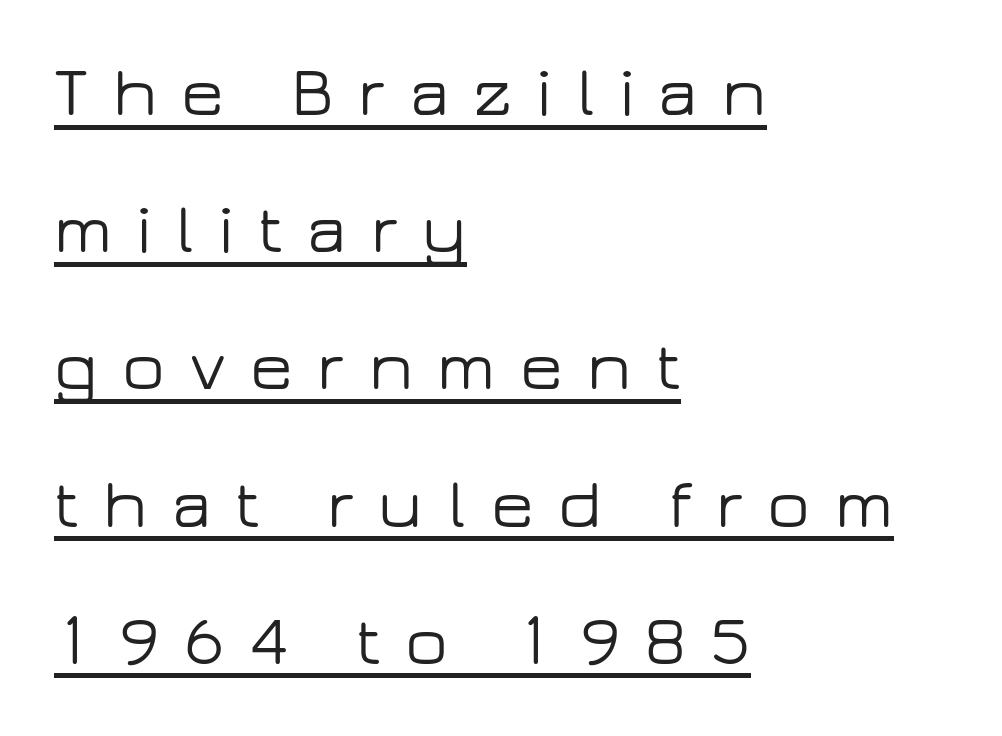
The image shows 70 px wide sans-serif type, upright; set left-aligned, loose line spacing (1.96x), unusually wide letter spacing (+0.35 em), underlined; low stroke contrast and a medium x-height.
